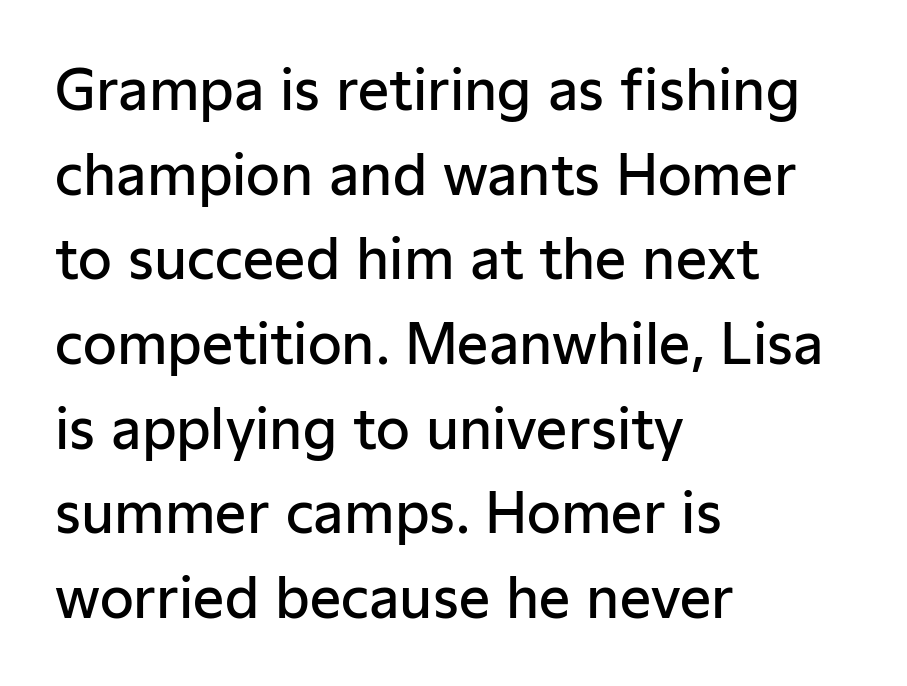
The rag falls on the right side of this text block. Strokes here are thickened, but only to semibold level. No italicization has been applied; the sample stays upright. Successive baselines arrive at the customary interval. You could not count columns in this text — the font is proportionally spaced.
